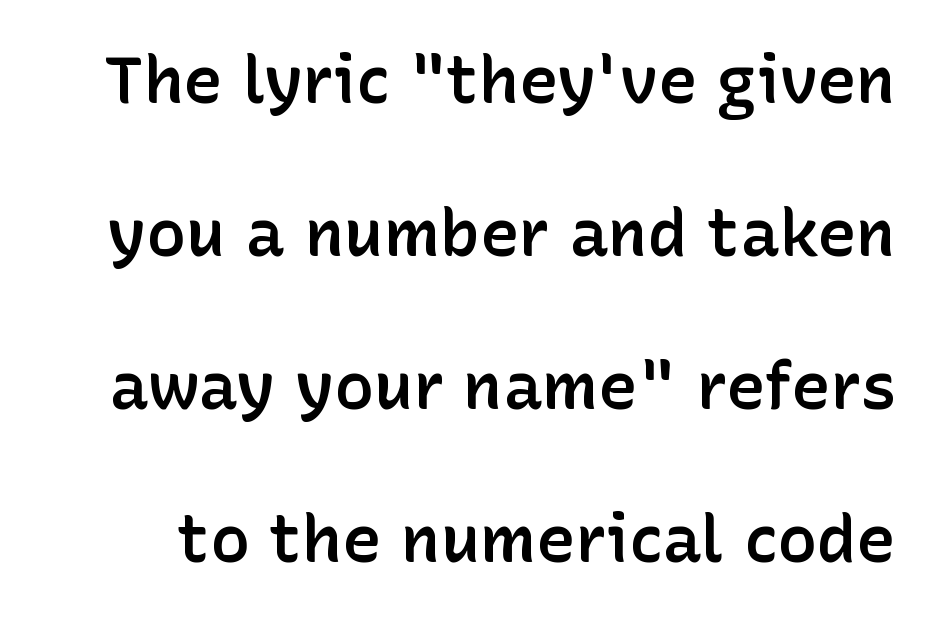
{"serif": "no", "italic": "no", "bold": "semi", "weight": "semibold", "width": "normal", "stroke_contrast": "low", "x_height": "medium", "monospaced": "no", "underline": "no", "line_spacing": "loose", "line_spacing_ratio": 2.32, "letter_spacing": "normal", "letter_spacing_em": 0.0, "glyph_px": 66}
